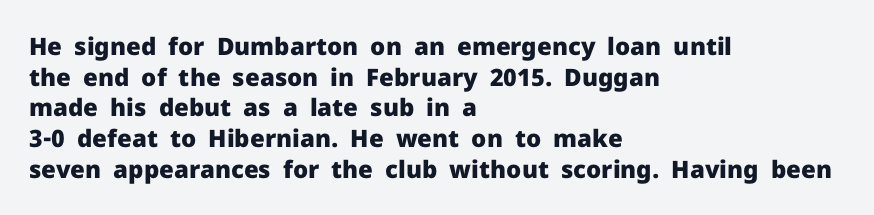
{"italic": "no", "bold": "yes", "underline": "no", "align": "left", "line_spacing": "normal", "line_spacing_ratio": 1.28, "letter_spacing": "normal", "letter_spacing_em": 0.0, "glyph_px": 24}
